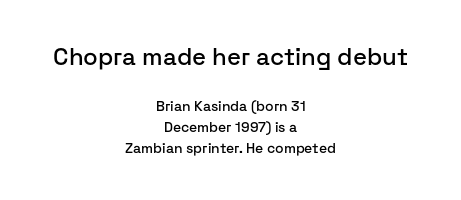
Leading: standard. Is the block centered? Yes — each line is placed symmetrically about the middle. You can tell it's not italic because the verticals are truly vertical. The face used here is rendered with its standard letterfit. Top chunk: large. Bottom chunk: small.
